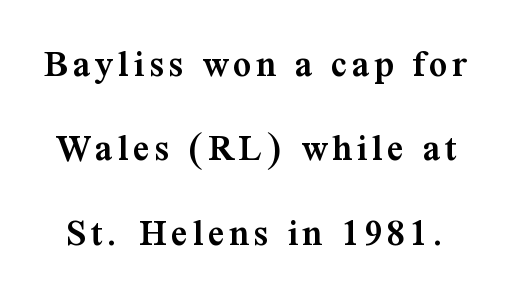
You can tell it's not italic because the verticals are truly vertical. Note: serifs present on the glyphs. Character widths vary here, with narrow letters taking less room than wide ones. Beneath every word, the page is bare. This sample trades compactness for vertical openness between lines. Does the weight exceed regular? Yes, but only to semibold.
